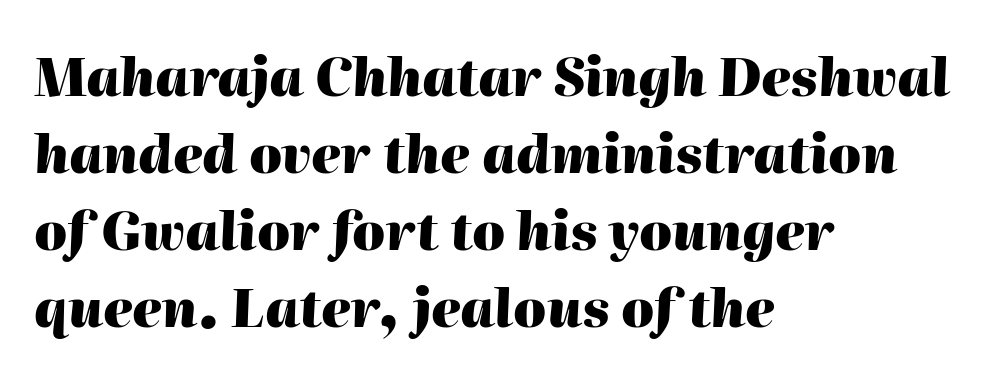
Weight check: bold — yes, fully. You could not count columns in this text — the font is proportionally spaced. Leading: standard. The text block is weighted toward the left margin, trailing off unevenly rightward. This is oblique type, the kind used for emphasis or titles.
